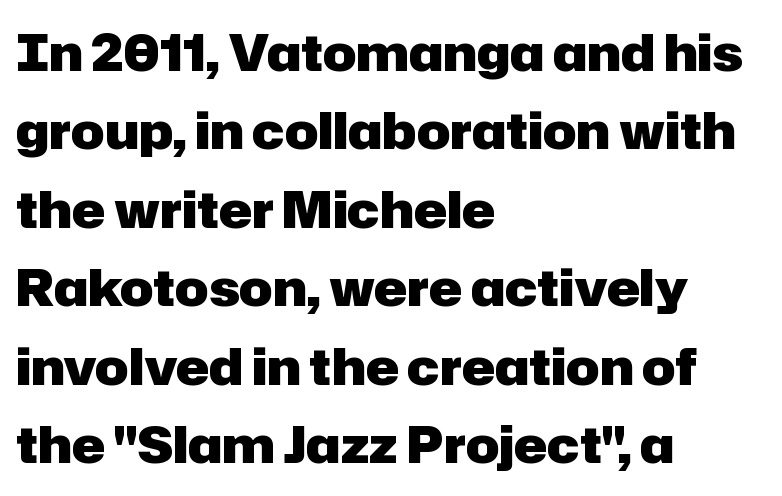
Glyph-to-glyph distance matches everyday printed text. The designer went with a sans here, leaving each stem footless. The letters advance in unequal steps, a hallmark of proportional type. Letters rest on an invisible, unmarked baseline. Summary of vertical rhythm: regular, with standard interline spacing.
